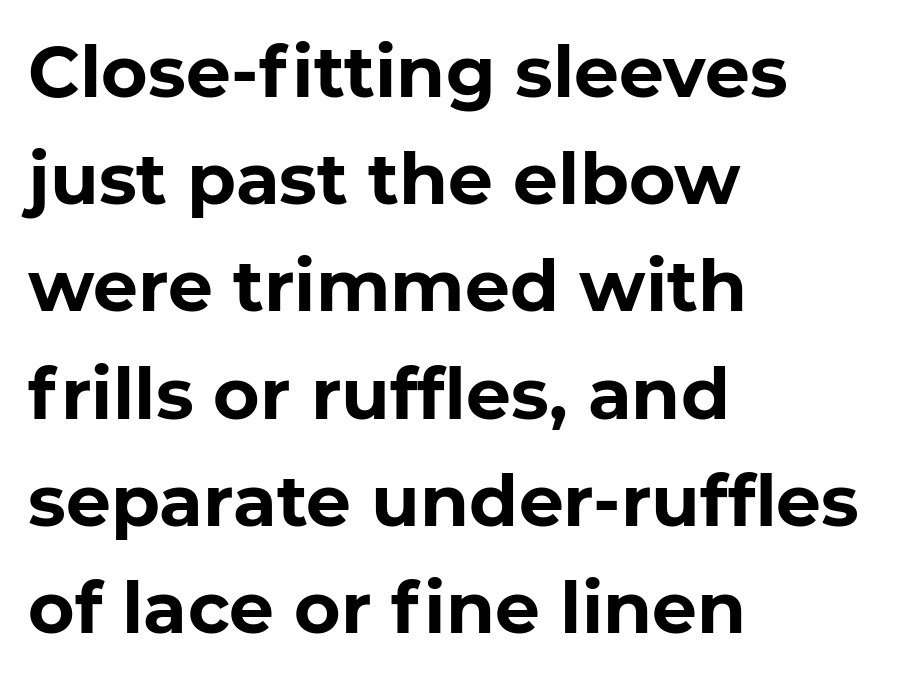
The image shows 71 px bold sans-serif type; set left-aligned, normal line spacing (1.51x), normal letter spacing, not underlined; low stroke contrast and a medium x-height.
